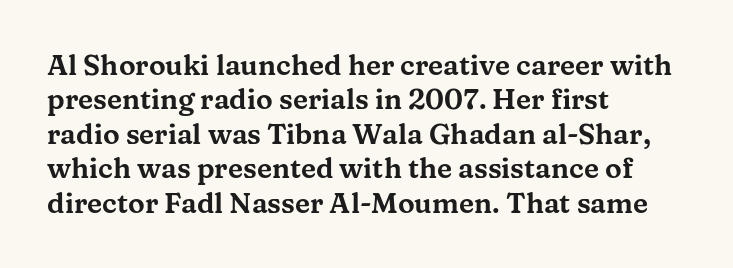
Q: Is the text italic (slanted)? A: No, it is upright.
Q: Is the typeface a serif or a sans-serif typeface? A: Serif.
Q: Is the text underlined? A: No.
Q: How is the paragraph aligned? A: Left-aligned.
Q: Is the spacing between letters normal or unusually wide? A: Normal.
Q: Width (condensed, normal, or wide)? A: Wide.
Q: Stroke contrast? A: Medium.
Q: x-height? A: Medium.
Q: Monospaced? A: No.
